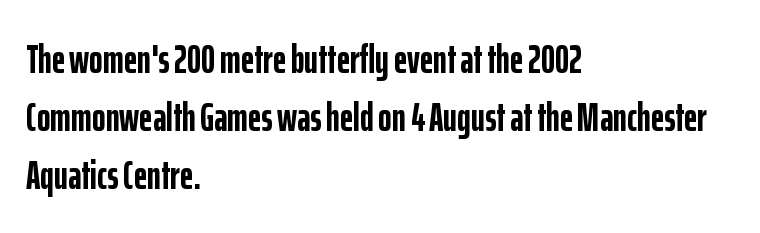
The image shows 41 px semibold, condensed sans-serif type, upright; set left-aligned, normal line spacing (1.41x), normal letter spacing, not underlined; low stroke contrast and a medium x-height.
